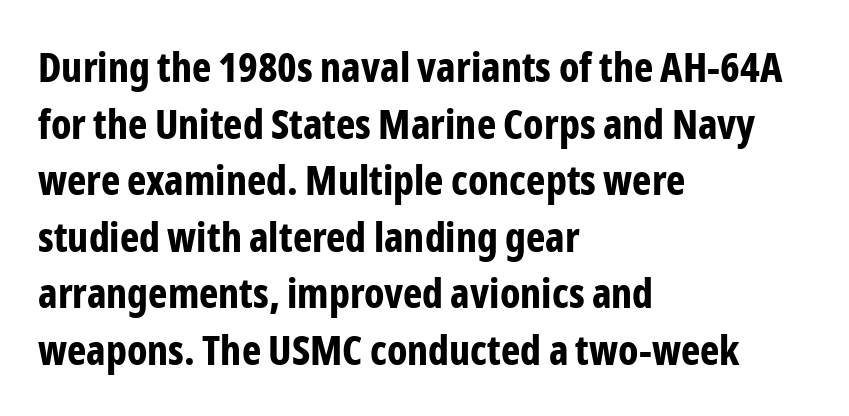
The image shows 41 px bold, condensed sans-serif type, upright; set left-aligned, normal line spacing (1.38x), normal letter spacing, not underlined; low stroke contrast and a medium x-height.
